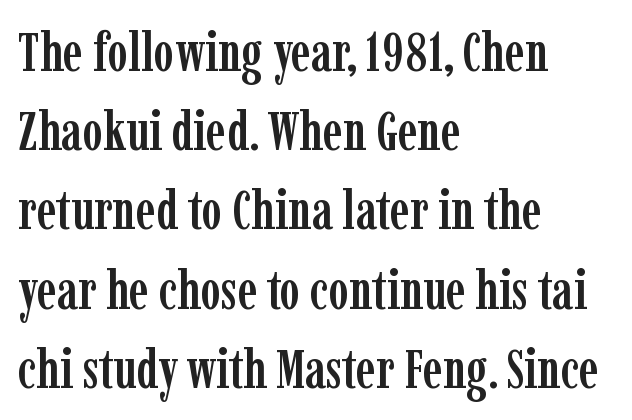
The image shows 55 px condensed serif type, upright; set left-aligned, normal line spacing (1.44x), normal letter spacing, not underlined; low stroke contrast and a medium x-height.
